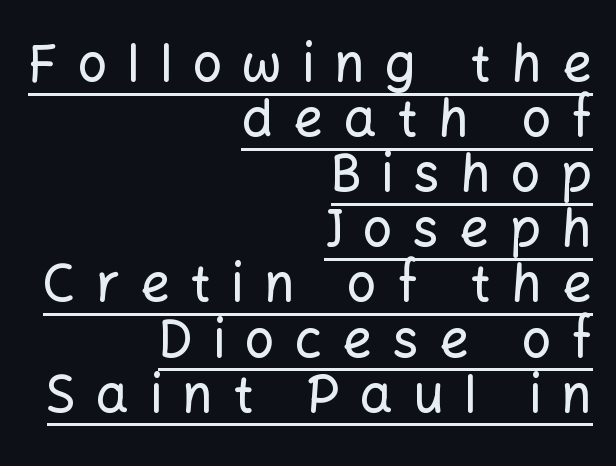
Is there much room between lines? No — they nearly touch. Serif or sans? Sans — the stroke terminals are bare. This is roman type, the default non-slanted kind. Each word looks stretched out because of the extra space between its letters.
